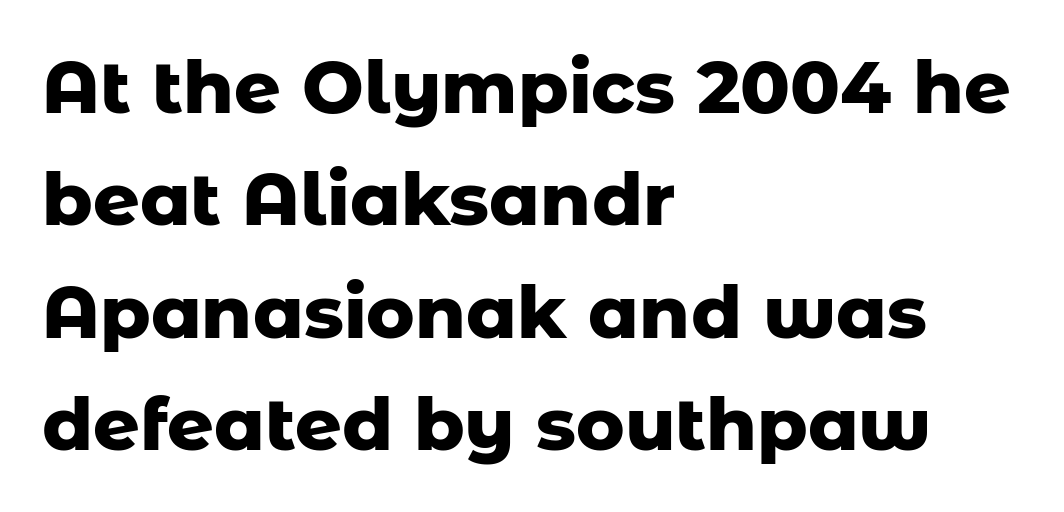
Character widths vary here, with narrow letters taking less room than wide ones. This is roman type, the default non-slanted kind. No word sits above an underline. Observe the ordinary spacing: letters are neighbours, not strangers. Every row of glyphs begins at an identical x-position on the left.
